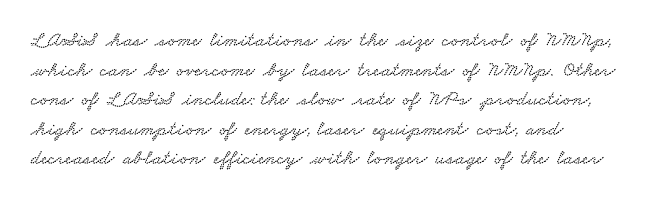
Q: Is the text underlined? A: No.
Q: How is the paragraph aligned? A: Left-aligned.
Q: Is the spacing between letters normal or unusually wide? A: Normal.
Q: Is the spacing between lines tight, normal or loose? A: Normal.
